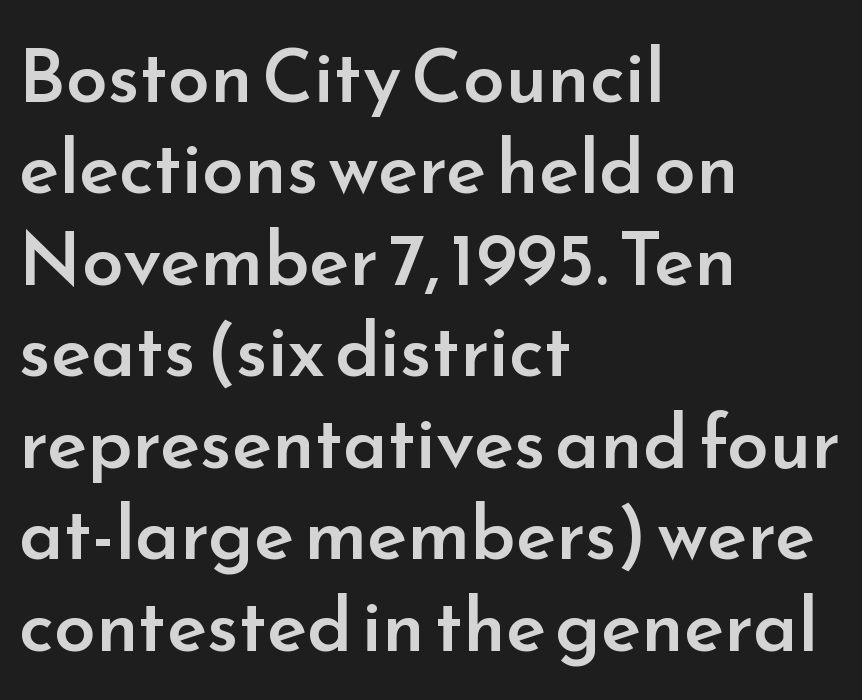
Q: Is the text bold? A: Semi-bold.
Q: Is the text italic (slanted)? A: No, it is upright.
Q: Is the typeface a serif or a sans-serif typeface? A: Sans-serif.
Q: Is the text underlined? A: No.
Q: How is the paragraph aligned? A: Left-aligned.
Q: Is the spacing between letters normal or unusually wide? A: Normal.
Q: Width (condensed, normal, or wide)? A: Normal.
Q: Stroke contrast? A: Low.
Q: x-height? A: Small.
Q: Monospaced? A: No.
